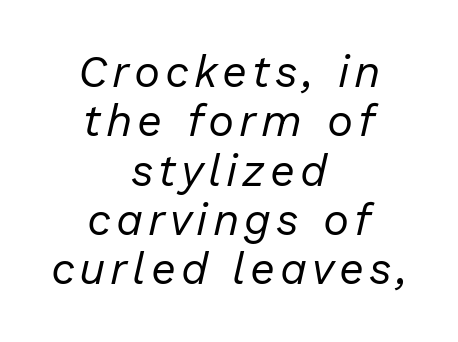
Q: Is the text bold? A: No.
Q: Is the text italic (slanted)? A: Yes, it leans right by about 13 degrees.
Q: Is the text underlined? A: No.
Q: How is the paragraph aligned? A: Centered.
Q: Is the spacing between lines tight, normal or loose? A: Tight.
Q: Width (condensed, normal, or wide)? A: Normal.
Q: Stroke contrast? A: Low.
Q: x-height? A: Medium.
Q: Monospaced? A: No.
